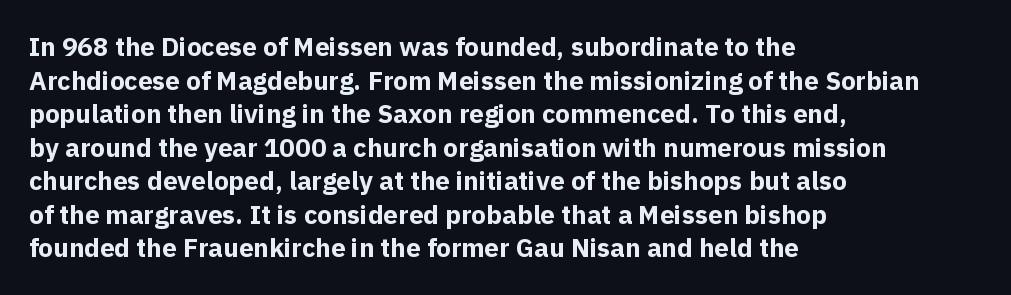
Q: Is the text bold? A: Yes.
Q: Is the text italic (slanted)? A: No, it is upright.
Q: Is the text underlined? A: No.
Q: How is the paragraph aligned? A: Left-aligned.
Q: Is the spacing between letters normal or unusually wide? A: Normal.
Q: Is the spacing between lines tight, normal or loose? A: Normal.
